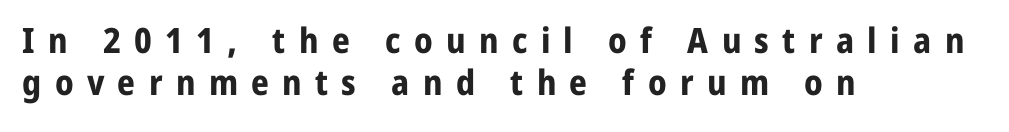
Q: Is the text bold? A: Yes.
Q: Is the text italic (slanted)? A: No, it is upright.
Q: Is the typeface a serif or a sans-serif typeface? A: Sans-serif.
Q: Is the text underlined? A: No.
Q: How is the paragraph aligned? A: Left-aligned.
Q: Is the spacing between letters normal or unusually wide? A: Unusually wide.
Q: Width (condensed, normal, or wide)? A: Normal.
Q: Stroke contrast? A: Low.
Q: x-height? A: Medium.
Q: Monospaced? A: No.
